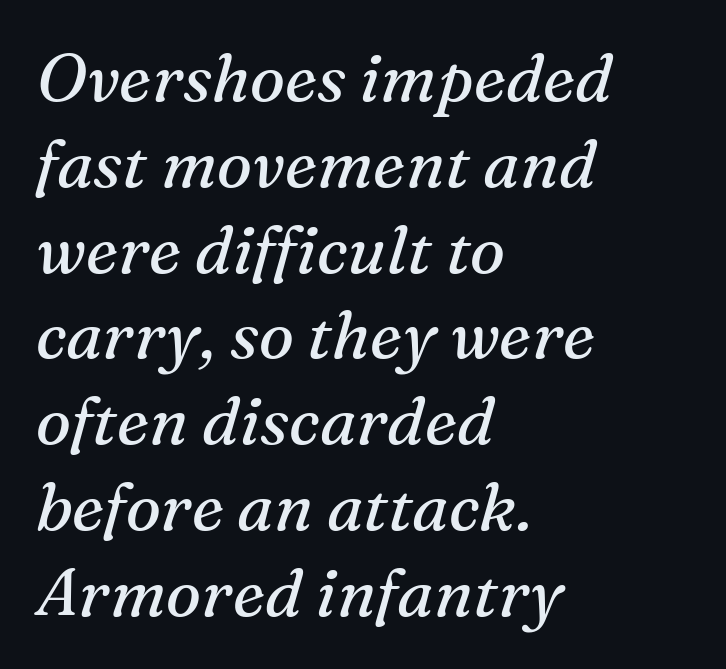
The image shows 66 px regular-weight serif type, italic (leaning right); set left-aligned, normal line spacing (1.3x), normal letter spacing, not underlined; medium stroke contrast and a medium x-height.
